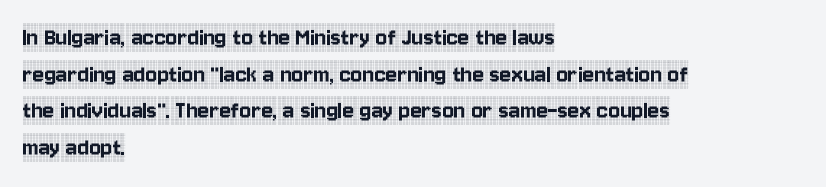
The image shows 27 px text type, upright; set left-aligned, normal line spacing (1.36x), normal letter spacing, not underlined.
